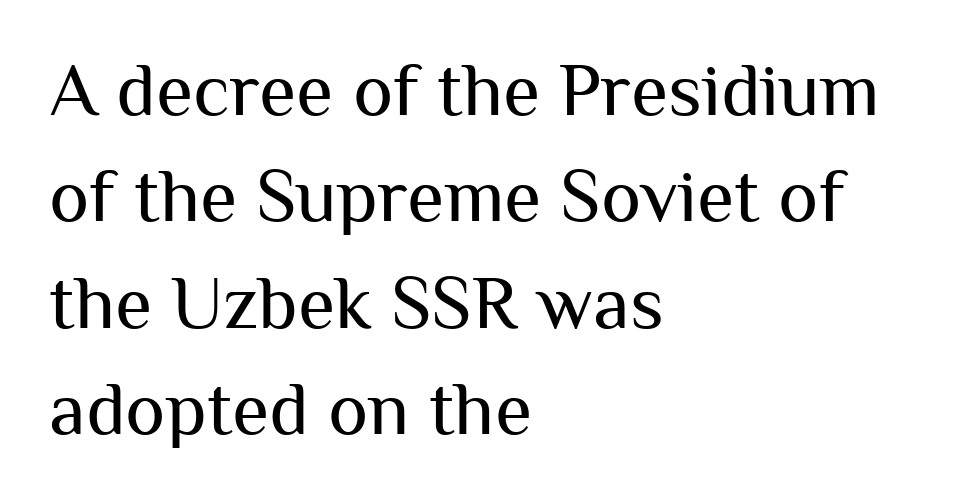
The image shows 76 px regular-weight sans-serif type, upright; set left-aligned, normal line spacing (1.4x), normal letter spacing, not underlined; medium stroke contrast and a medium x-height.
